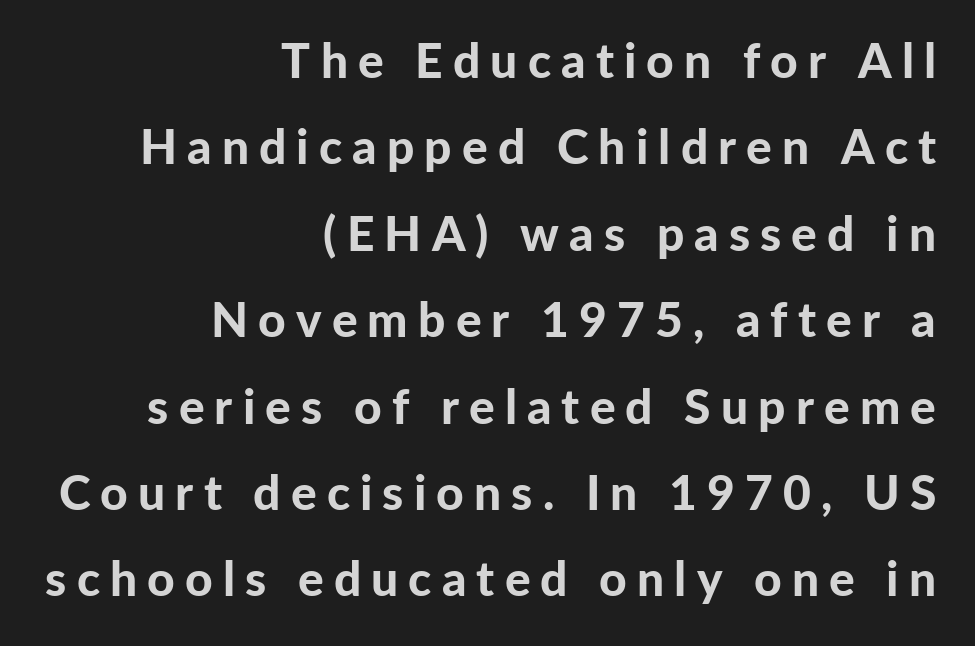
The image shows 48 px bold sans-serif type, upright; set right-aligned, line spacing 1.8x, unusually wide letter spacing (+0.21 em), not underlined; low stroke contrast and a medium x-height.
